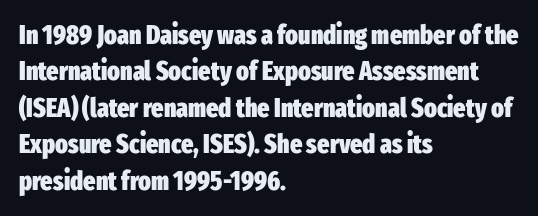
{"italic": "no", "bold": "yes", "underline": "no", "align": "left", "line_spacing": "normal", "line_spacing_ratio": 1.4, "letter_spacing": "normal", "letter_spacing_em": 0.0, "glyph_px": 26}
